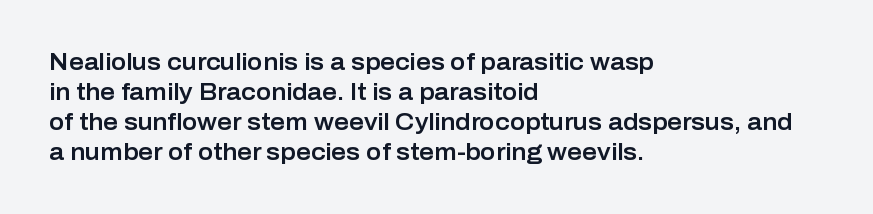
The image shows 23 px text type, upright; set left-aligned, normal line spacing (1.3x), normal letter spacing, not underlined.
